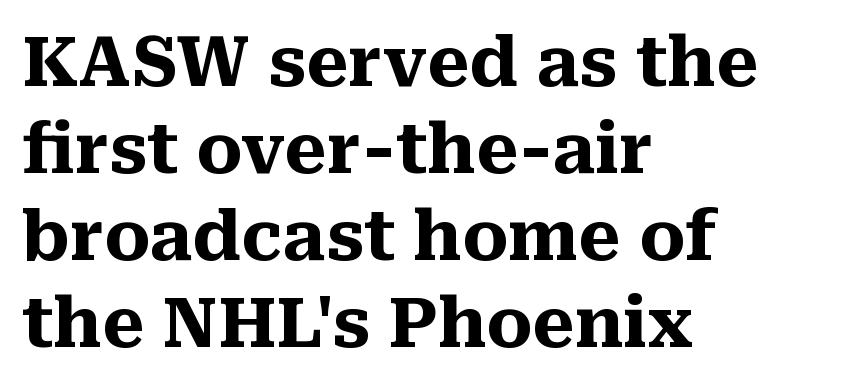
{"serif": "yes", "italic": "no", "bold": "yes", "weight": "heavy", "width": "normal", "stroke_contrast": "medium", "x_height": "medium", "monospaced": "no", "underline": "no", "align": "left", "line_spacing": "normal", "line_spacing_ratio": 1.26, "letter_spacing": "normal", "letter_spacing_em": 0.0, "glyph_px": 69}
